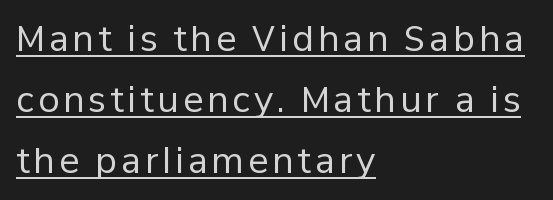
Every word sits above its own underline. The letters carry no serifs — their stems end cleanly without finishing strokes. You could not count columns in this text — the font is proportionally spaced. Stems here are at most as thick as an everyday book face. These lines stack with their left ends in a neat column.
